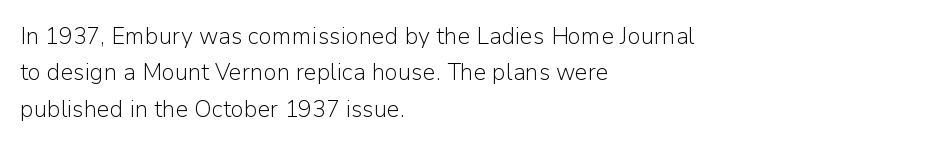
The image shows 23 px text type, upright; set left-aligned, normal line spacing (1.58x), normal letter spacing, not underlined.
